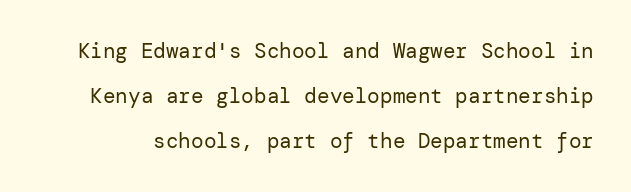
In terms of letterspacing, this is plain default setting. The area under the type is left untouched. Unbolded letterforms with no extra heft. The axis of the letterforms is exactly vertical. Successive baselines arrive slowly, with a big drop between each.
